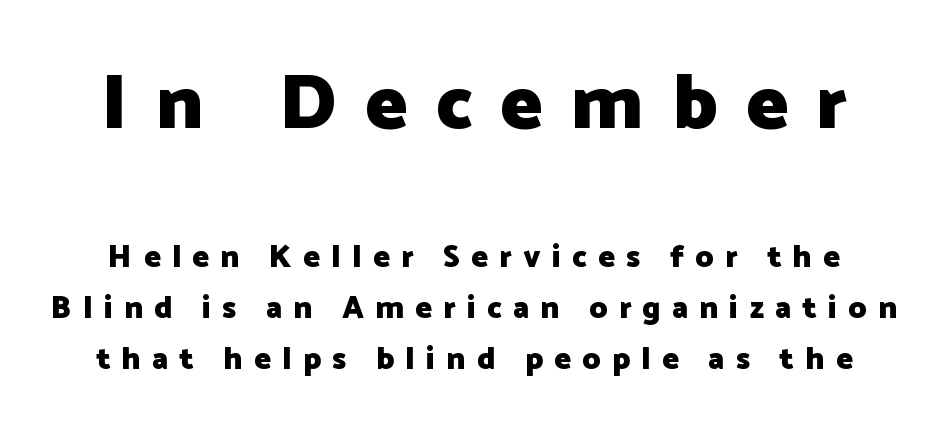
These lines are composed in type without serifs. It's the straight-up-and-down kind of type. Caption: bold face, heavy strokes. The block sitting higher on the canvas is the one with enlarged characters.
